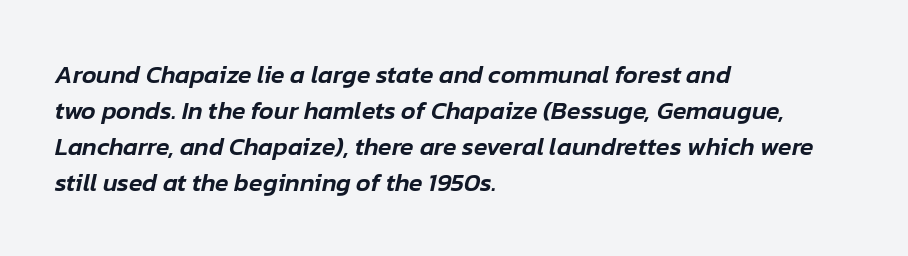
{"italic": "yes", "lean": "right", "slant_degrees": 12, "underline": "no", "align": "left", "line_spacing": "normal", "line_spacing_ratio": 1.44, "letter_spacing": "normal", "letter_spacing_em": 0.0, "glyph_px": 25}
